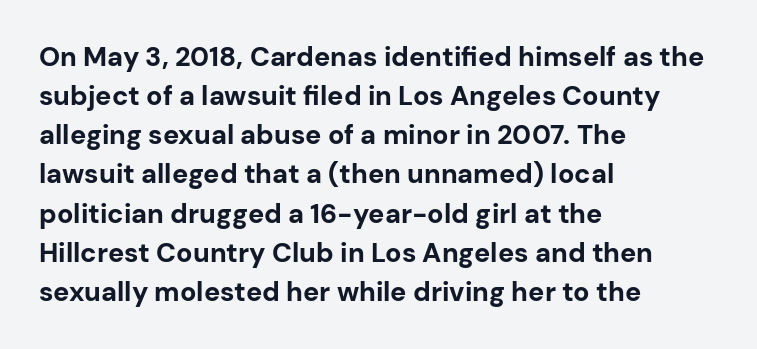
The image shows 27 px bold type, upright; set left-aligned, normal line spacing (1.45x), normal letter spacing, not underlined.
